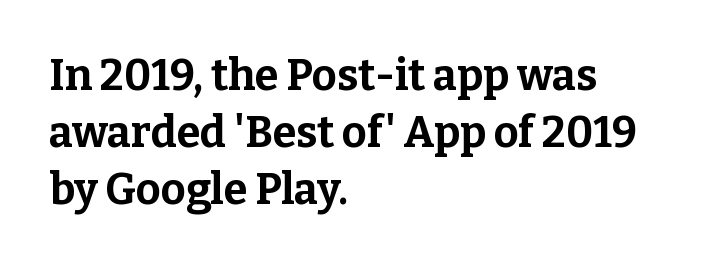
The image shows 43 px bold serif type, upright; set left-aligned, normal line spacing (1.32x), normal letter spacing, not underlined; low stroke contrast and a medium x-height.
